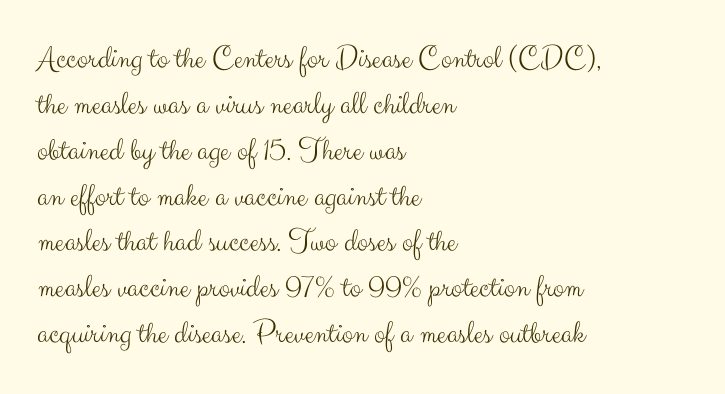
{"serif": "no", "bold": "no", "weight": "light", "width": "normal", "stroke_contrast": "medium", "x_height": "small", "monospaced": "no", "underline": "no", "align": "left", "line_spacing": "normal", "line_spacing_ratio": 1.39, "letter_spacing": "normal", "letter_spacing_em": 0.0, "glyph_px": 33}
